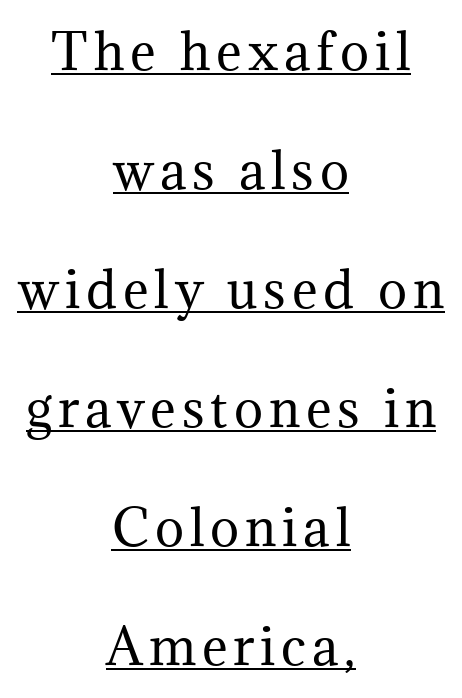
{"serif": "yes", "italic": "no", "bold": "no", "weight": "regular", "width": "normal", "stroke_contrast": "medium", "x_height": "medium", "monospaced": "no", "underline": "yes", "align": "center", "line_spacing": "loose", "line_spacing_ratio": 2.43, "glyph_px": 49}
